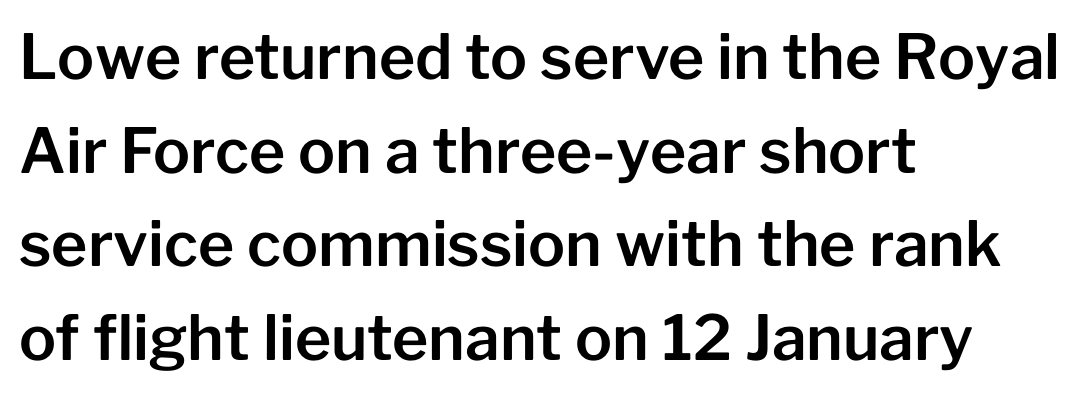
{"serif": "no", "italic": "no", "width": "normal", "stroke_contrast": "low", "x_height": "medium", "monospaced": "no", "underline": "no", "align": "left", "line_spacing": "normal", "line_spacing_ratio": 1.51, "letter_spacing": "normal", "letter_spacing_em": 0.0, "glyph_px": 62}
